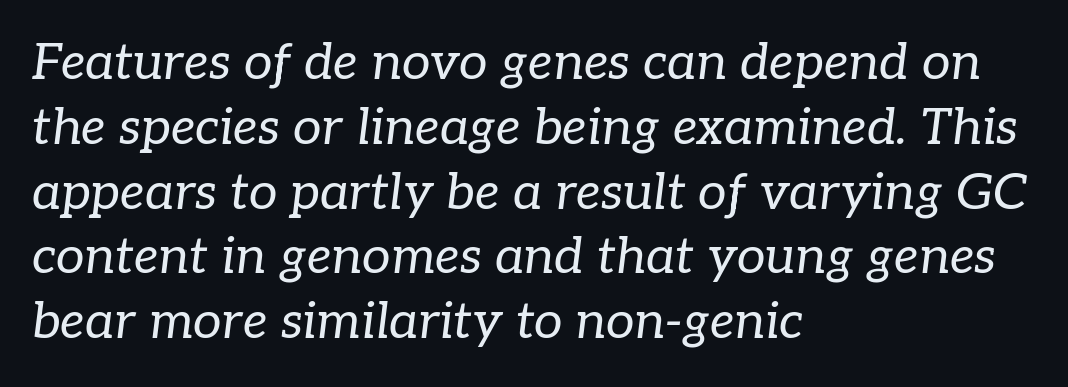
The image shows 51 px regular-weight serif type, italic (leaning right); set left-aligned, normal line spacing (1.27x), normal letter spacing, not underlined; low stroke contrast and a medium x-height.
